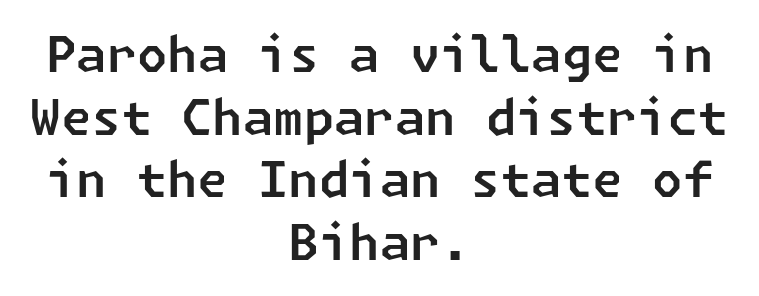
Has an underline been added? It has not. Reading down the column, the eye jumps a familiar distance to each next line. How are the letters spaced? Ordinarily, with no added tracking. You can tell from the bare stems that sans-serif type was used.
